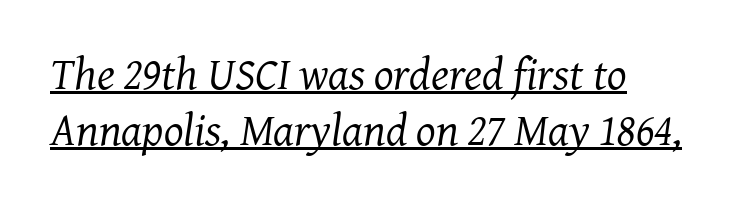
{"serif": "yes", "italic": "yes", "lean": "right", "slant_degrees": 7, "bold": "no", "weight": "regular", "width": "normal", "stroke_contrast": "medium", "x_height": "medium", "monospaced": "no", "underline": "yes", "line_spacing_ratio": 1.21, "letter_spacing": "normal", "letter_spacing_em": 0.0, "glyph_px": 46}
